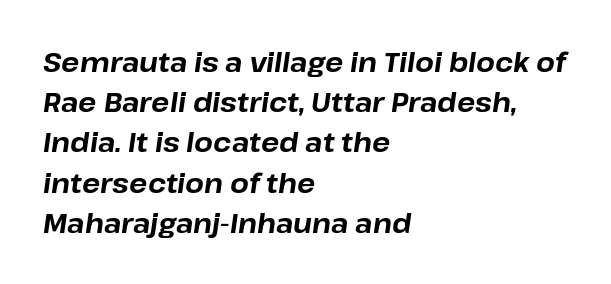
{"italic": "yes", "lean": "right", "slant_degrees": 8, "bold": "yes", "underline": "no", "align": "left", "line_spacing": "normal", "line_spacing_ratio": 1.49, "letter_spacing": "normal", "letter_spacing_em": 0.0, "glyph_px": 27}
